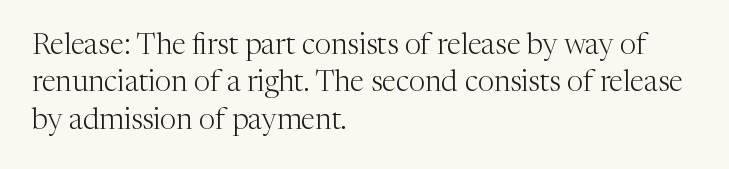
{"serif": "yes", "italic": "no", "bold": "no", "weight": "light", "width": "normal", "stroke_contrast": "medium", "x_height": "medium", "monospaced": "no", "underline": "no", "align": "left", "line_spacing": "normal", "line_spacing_ratio": 1.29, "letter_spacing": "normal", "letter_spacing_em": 0.0, "glyph_px": 29}
